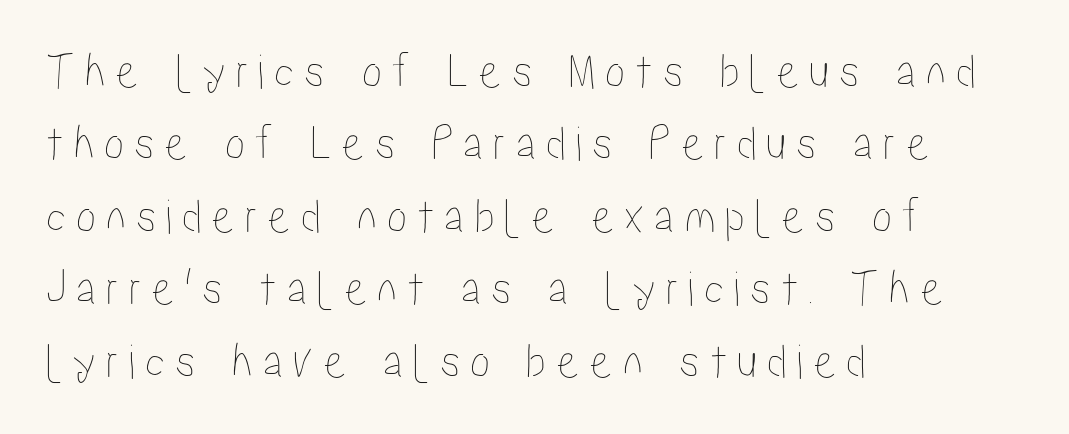
Q: Is the text italic (slanted)? A: No, it is upright.
Q: Is the text underlined? A: No.
Q: How is the paragraph aligned? A: Left-aligned.
Q: Is the spacing between lines tight, normal or loose? A: Normal.
Q: Width (condensed, normal, or wide)? A: Condensed.
Q: Stroke contrast? A: Low.
Q: x-height? A: Medium.
Q: Monospaced? A: No.
